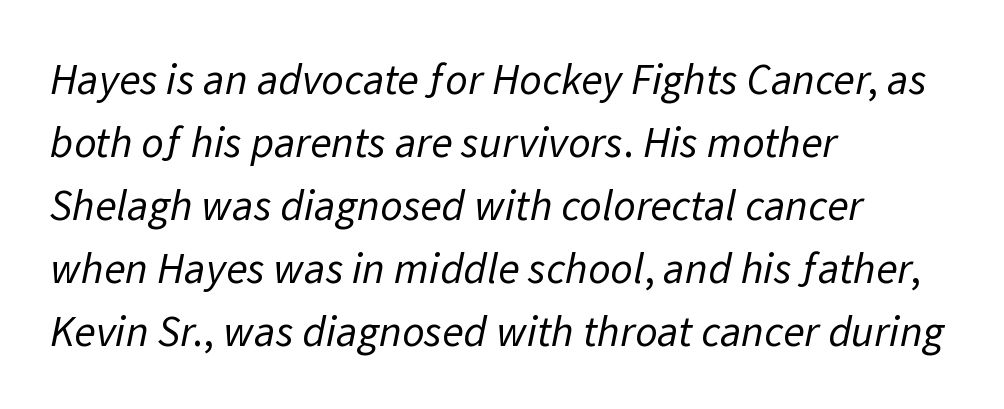
The image shows 44 px regular-weight sans-serif type; set left-aligned, normal line spacing (1.43x), normal letter spacing, not underlined; low stroke contrast and a medium x-height.
